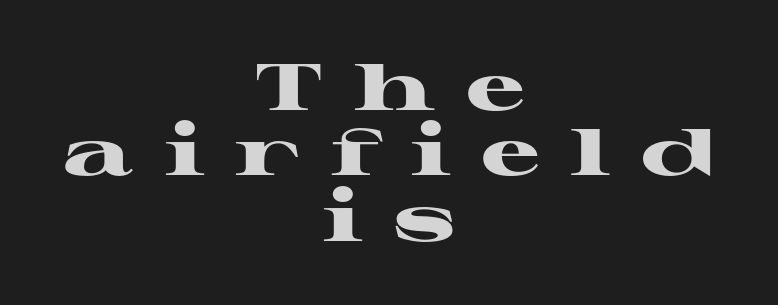
Short note: letters widely spaced. Quick note: not italic, upright. The rendering positions every line midway between the sides. Proportional: the letters do not fall into vertical columns. These lines huddle together more closely than default settings would place them. The letters carry serifs — small finishing strokes at the ends of their stems.
